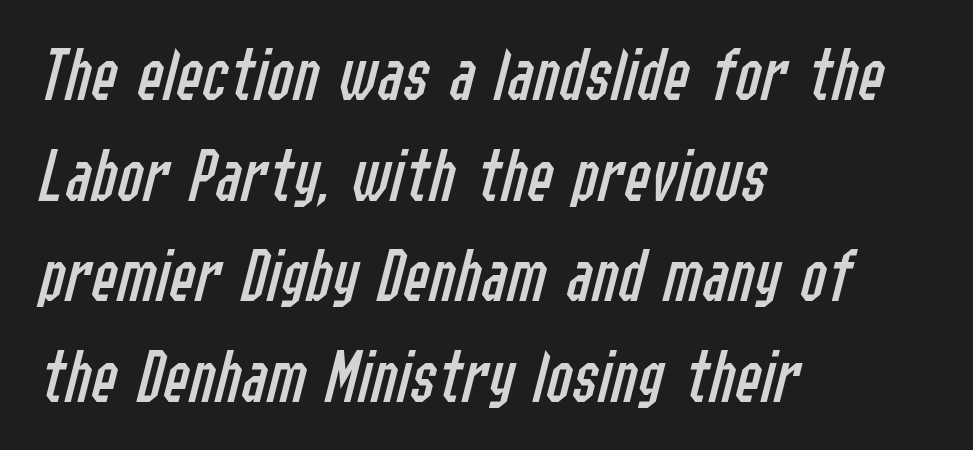
The image shows 78 px regular-weight, condensed type, italic (leaning right); set left-aligned, normal line spacing (1.29x), normal letter spacing, not underlined; low stroke contrast and a medium x-height.
